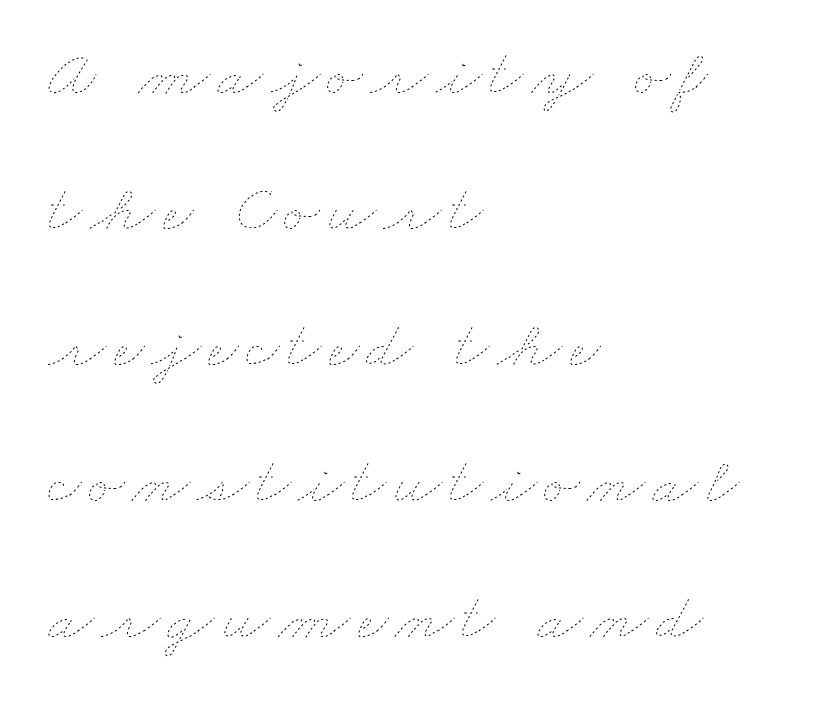
Q: Is the text bold? A: No.
Q: Is the text underlined? A: No.
Q: How is the paragraph aligned? A: Left-aligned.
Q: Is the spacing between lines tight, normal or loose? A: Loose.
Q: Width (condensed, normal, or wide)? A: Wide.
Q: Stroke contrast? A: Low.
Q: x-height? A: Small.
Q: Monospaced? A: No.
